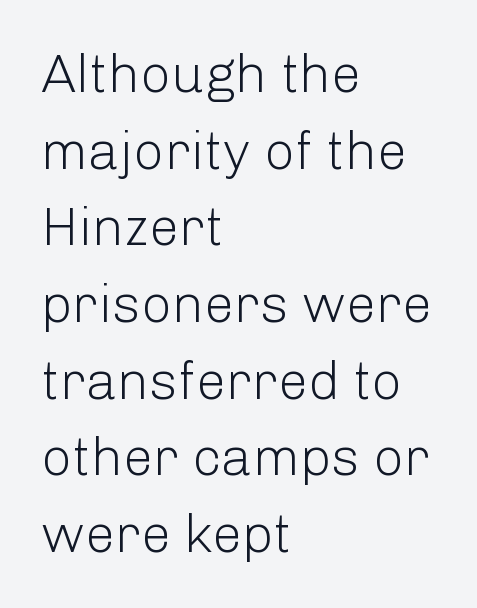
{"serif": "no", "italic": "no", "bold": "no", "weight": "light", "width": "normal", "stroke_contrast": "low", "x_height": "medium", "monospaced": "no", "underline": "no", "align": "left", "line_spacing": "normal", "line_spacing_ratio": 1.42, "letter_spacing": "normal", "letter_spacing_em": 0.0, "glyph_px": 54}
